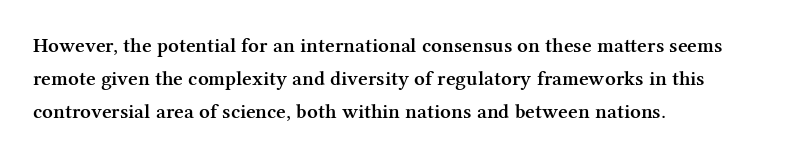
The image shows 21 px text type, upright; set left-aligned, normal line spacing (1.57x), normal letter spacing, not underlined.
